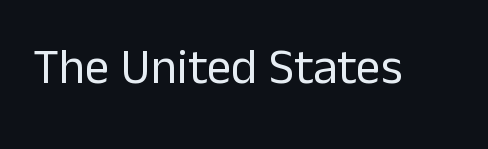
{"serif": "no", "italic": "no", "bold": "no", "weight": "regular", "width": "normal", "stroke_contrast": "low", "x_height": "medium", "monospaced": "no", "underline": "no", "letter_spacing": "normal", "letter_spacing_em": 0.0, "glyph_px": 49}
